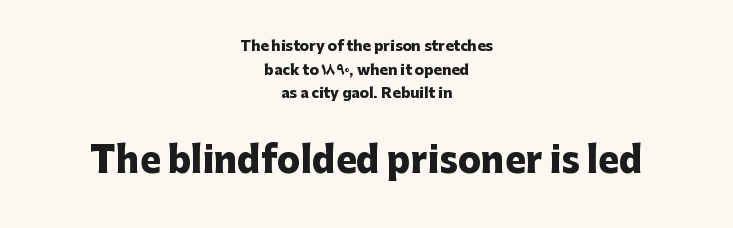
{"serif": "no", "italic": "no", "bold": "yes", "weight": "heavy", "width": "normal", "stroke_contrast": "low", "x_height": "medium", "monospaced": "no", "underline": "no", "align": "center", "line_spacing": "normal", "line_spacing_ratio": 1.69, "letter_spacing": "normal", "letter_spacing_em": 0.0, "larger_block": "second", "size_ratio": 2.5, "glyph_px": 35}
